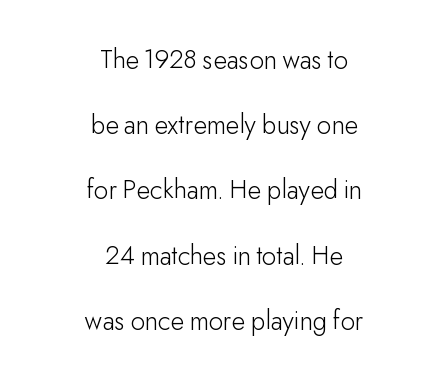
{"serif": "no", "italic": "no", "bold": "no", "weight": "light", "width": "normal", "stroke_contrast": "low", "x_height": "small", "monospaced": "no", "underline": "no", "align": "center", "line_spacing": "loose", "line_spacing_ratio": 2.33, "letter_spacing": "normal", "letter_spacing_em": 0.0, "glyph_px": 28}
